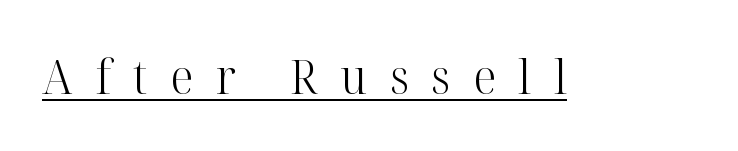
The image shows 48 px light serif type, upright; set unusually wide letter spacing (+0.47 em), underlined; high stroke contrast and a medium x-height.
